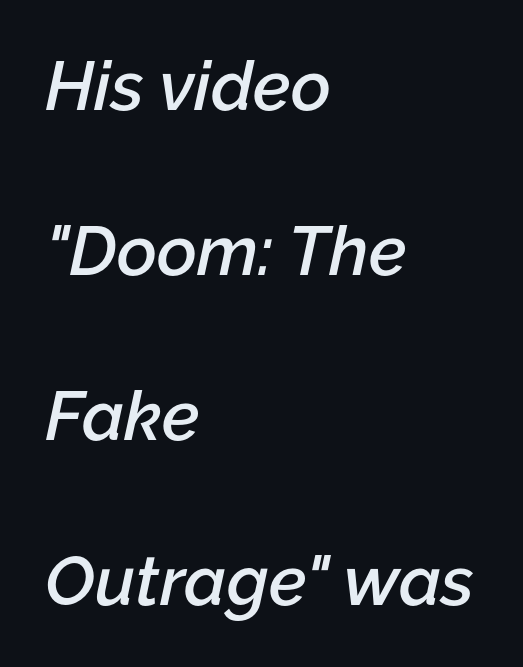
Q: Is the text bold? A: Semi-bold.
Q: Is the text italic (slanted)? A: Yes, it leans right by about 12 degrees.
Q: Is the text underlined? A: No.
Q: How is the paragraph aligned? A: Left-aligned.
Q: Is the spacing between letters normal or unusually wide? A: Normal.
Q: Is the spacing between lines tight, normal or loose? A: Loose.
Q: Width (condensed, normal, or wide)? A: Normal.
Q: Stroke contrast? A: Low.
Q: x-height? A: Medium.
Q: Monospaced? A: No.
